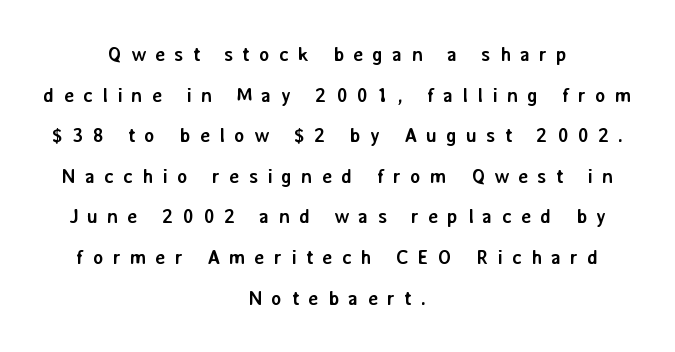
The image shows 20 px bold type, upright; set centered, loose line spacing (2.03x), unusually wide letter spacing (+0.45 em), not underlined.
